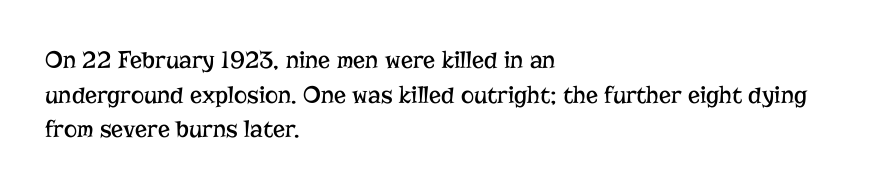
The letters stand straight up with perfectly vertical stems. The typesetter chose a ragged-right arrangement here. What's the leading like? Ordinary, nothing unusual. Nothing unusual about the tracking: characters are spaced as the font intends. Is the stroke heavy? The answer is a plain regular-or-lighter.
